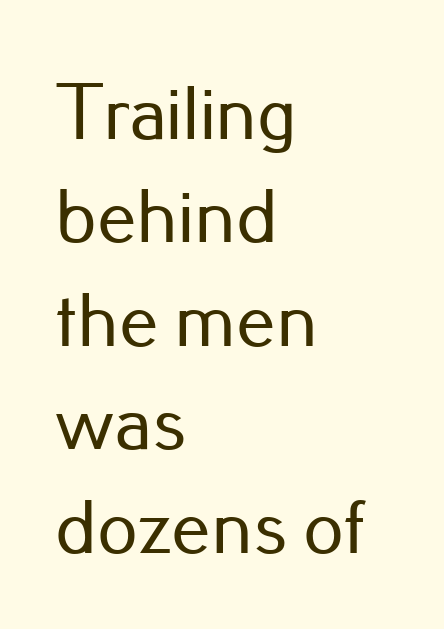
Q: Is the text italic (slanted)? A: No, it is upright.
Q: Is the typeface a serif or a sans-serif typeface? A: Sans-serif.
Q: Is the text underlined? A: No.
Q: How is the paragraph aligned? A: Left-aligned.
Q: Is the spacing between letters normal or unusually wide? A: Normal.
Q: Is the spacing between lines tight, normal or loose? A: Normal.
Q: Width (condensed, normal, or wide)? A: Normal.
Q: Stroke contrast? A: Low.
Q: x-height? A: Small.
Q: Monospaced? A: No.
